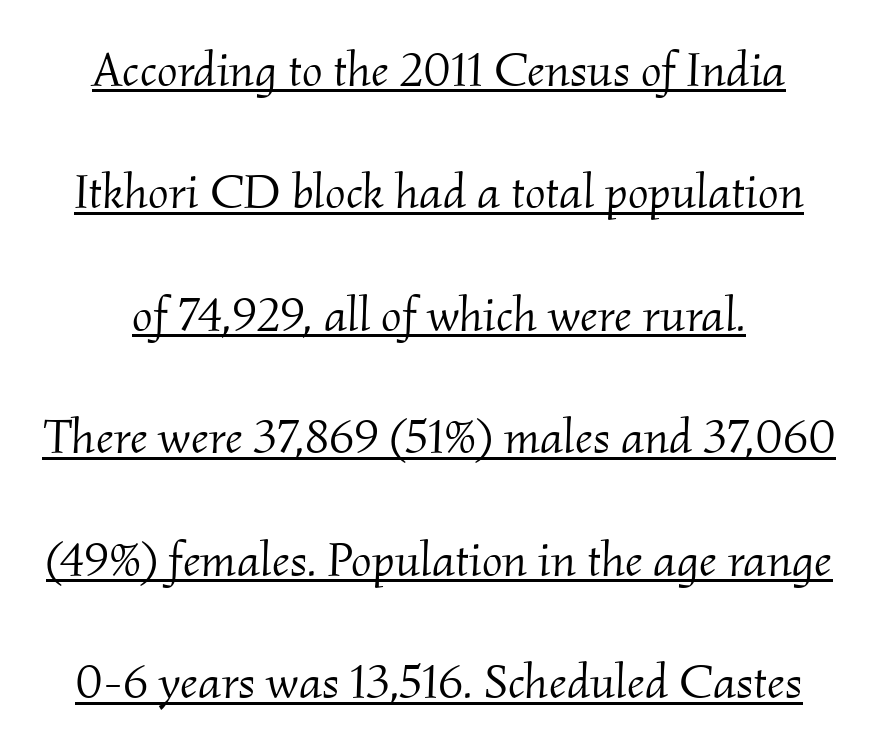
Q: Is the text bold? A: No.
Q: Is the text italic (slanted)? A: Yes, it leans right by about 2 degrees.
Q: Is the typeface a serif or a sans-serif typeface? A: Serif.
Q: Is the text underlined? A: Yes.
Q: Is the spacing between letters normal or unusually wide? A: Normal.
Q: Is the spacing between lines tight, normal or loose? A: Loose.
Q: Width (condensed, normal, or wide)? A: Normal.
Q: Stroke contrast? A: Medium.
Q: x-height? A: Small.
Q: Monospaced? A: No.
